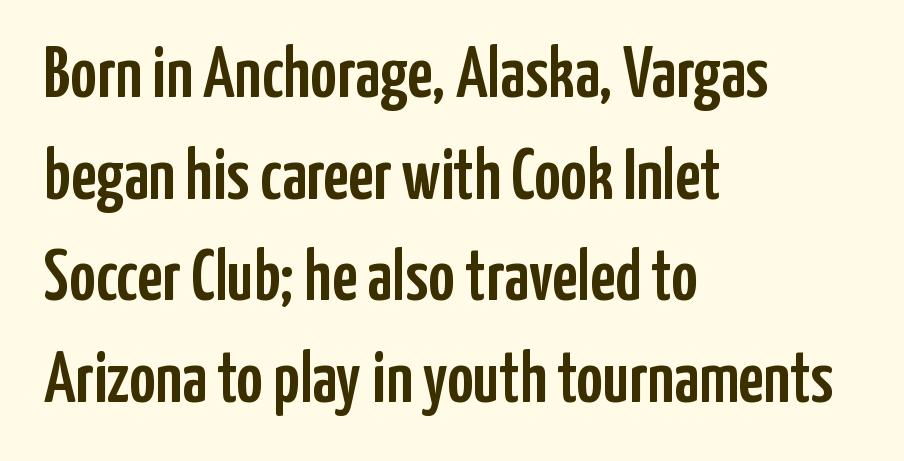
Q: Is the text italic (slanted)? A: No, it is upright.
Q: Is the typeface a serif or a sans-serif typeface? A: Sans-serif.
Q: Is the text underlined? A: No.
Q: How is the paragraph aligned? A: Left-aligned.
Q: Is the spacing between letters normal or unusually wide? A: Normal.
Q: Is the spacing between lines tight, normal or loose? A: Normal.
Q: Width (condensed, normal, or wide)? A: Condensed.
Q: Stroke contrast? A: Low.
Q: x-height? A: Medium.
Q: Monospaced? A: No.
